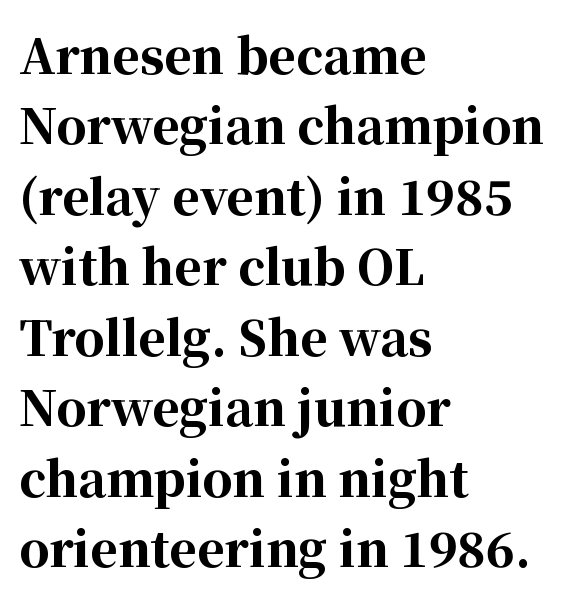
{"serif": "yes", "italic": "no", "bold": "yes", "weight": "bold", "width": "normal", "stroke_contrast": "high", "x_height": "medium", "monospaced": "no", "underline": "no", "align": "left", "line_spacing": "normal", "line_spacing_ratio": 1.5, "letter_spacing": "normal", "letter_spacing_em": 0.0, "glyph_px": 47}
